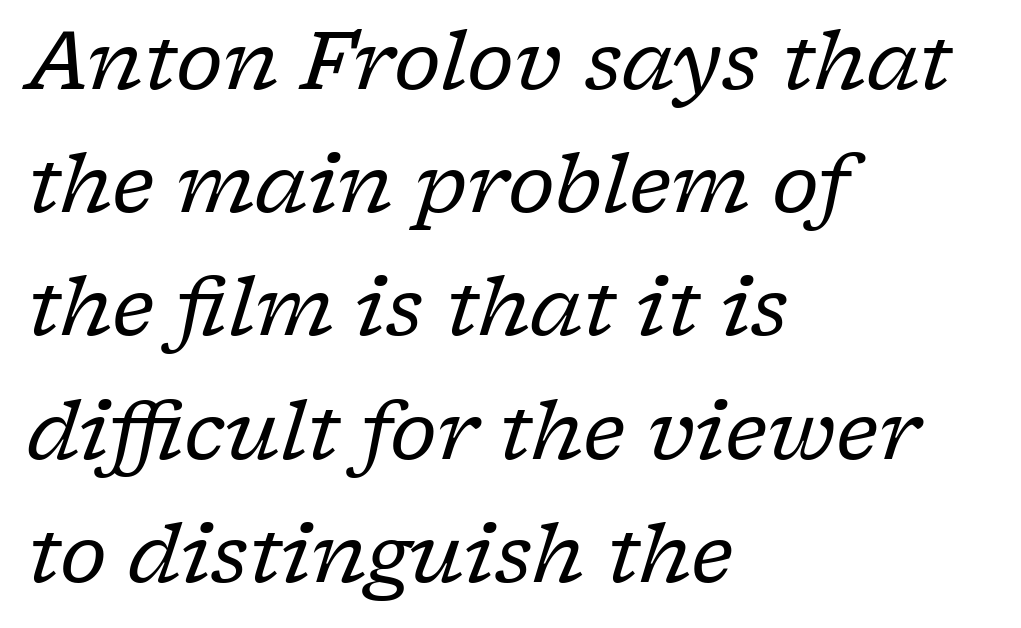
The specimen omits any rule beneath the text block's lines. The rendering anchors every line to the left-hand side. The rows are spaced the way most documents space them. Students, note that the glyphs here touch the page at normal intervals.
